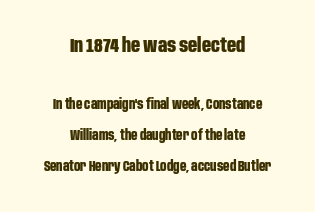
Q: Is the text bold? A: Yes.
Q: Is the text italic (slanted)? A: No, it is upright.
Q: Is the text underlined? A: No.
Q: How is the paragraph aligned? A: Centered.
Q: Is the spacing between letters normal or unusually wide? A: Normal.
Q: Is the spacing between lines tight, normal or loose? A: Loose.
Q: Which block of text is set in a larger size, the first (top) or the second (bottom)? A: The first (top) one.
